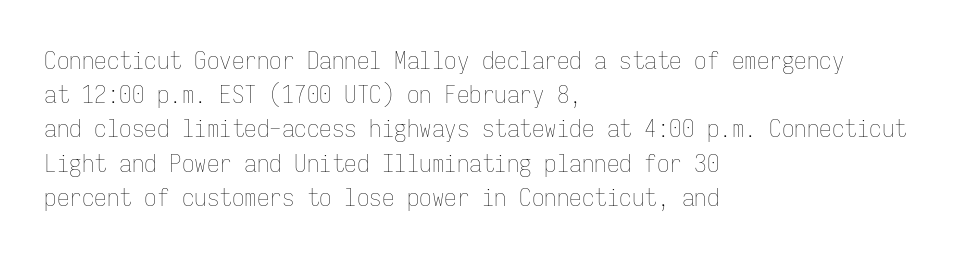
Q: Is the text bold? A: No.
Q: Is the text italic (slanted)? A: No, it is upright.
Q: Is the text underlined? A: No.
Q: How is the paragraph aligned? A: Left-aligned.
Q: Is the spacing between letters normal or unusually wide? A: Normal.
Q: Is the spacing between lines tight, normal or loose? A: Normal.
